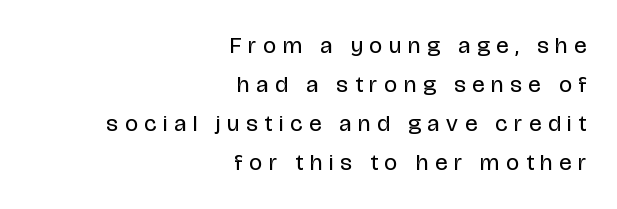
Q: Is the text bold? A: No.
Q: Is the text italic (slanted)? A: No, it is upright.
Q: Is the text underlined? A: No.
Q: How is the paragraph aligned? A: Right-aligned.
Q: Is the spacing between letters normal or unusually wide? A: Unusually wide.
Q: Is the spacing between lines tight, normal or loose? A: Normal.
